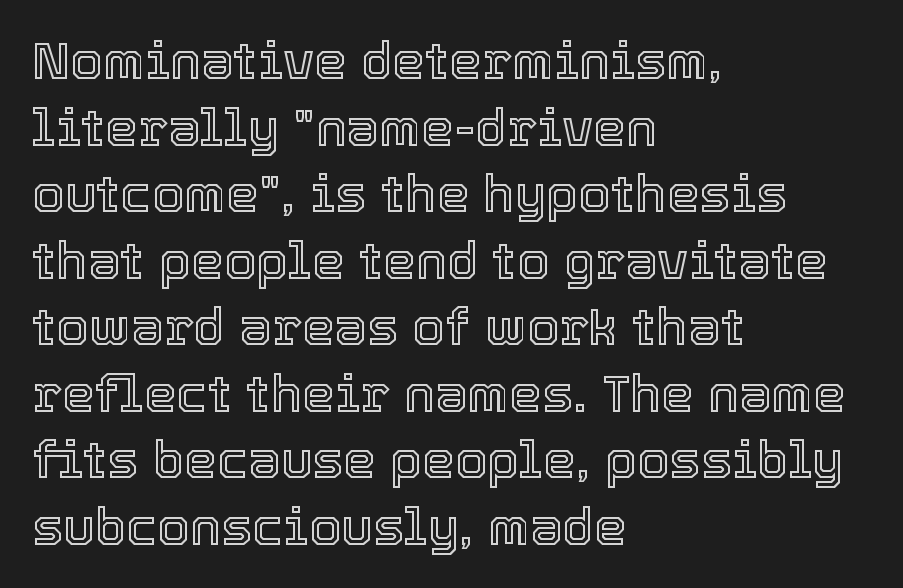
Q: Is the text italic (slanted)? A: No, it is upright.
Q: Is the text underlined? A: No.
Q: How is the paragraph aligned? A: Left-aligned.
Q: Is the spacing between letters normal or unusually wide? A: Normal.
Q: Is the spacing between lines tight, normal or loose? A: Normal.
Q: Width (condensed, normal, or wide)? A: Normal.
Q: x-height? A: Medium.
Q: Monospaced? A: No.
